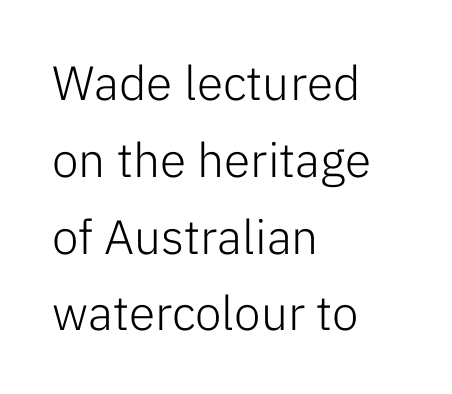
The image shows 48 px light sans-serif type, upright; set left-aligned, normal line spacing (1.6x), normal letter spacing, not underlined; low stroke contrast and a medium x-height.
